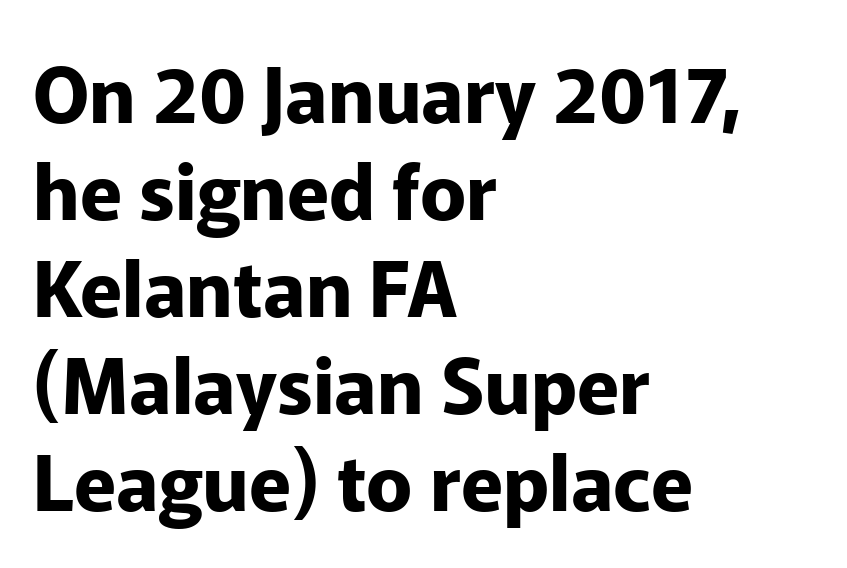
Q: Is the text bold? A: Yes.
Q: Is the text italic (slanted)? A: No, it is upright.
Q: Is the typeface a serif or a sans-serif typeface? A: Sans-serif.
Q: Is the text underlined? A: No.
Q: How is the paragraph aligned? A: Left-aligned.
Q: Is the spacing between letters normal or unusually wide? A: Normal.
Q: Is the spacing between lines tight, normal or loose? A: Normal.
Q: Width (condensed, normal, or wide)? A: Normal.
Q: Stroke contrast? A: Low.
Q: x-height? A: Medium.
Q: Monospaced? A: No.
